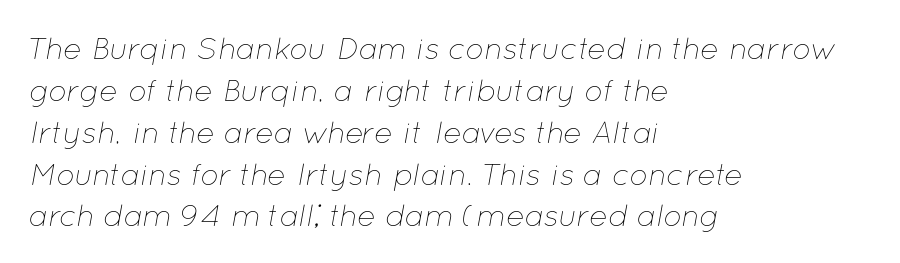
{"italic": "yes", "lean": "right", "slant_degrees": 12, "bold": "no", "weight": "thin", "width": "normal", "stroke_contrast": "low", "x_height": "medium", "monospaced": "no", "underline": "no", "align": "left", "line_spacing": "normal", "line_spacing_ratio": 1.35, "letter_spacing": "normal", "letter_spacing_em": 0.0, "glyph_px": 31}
